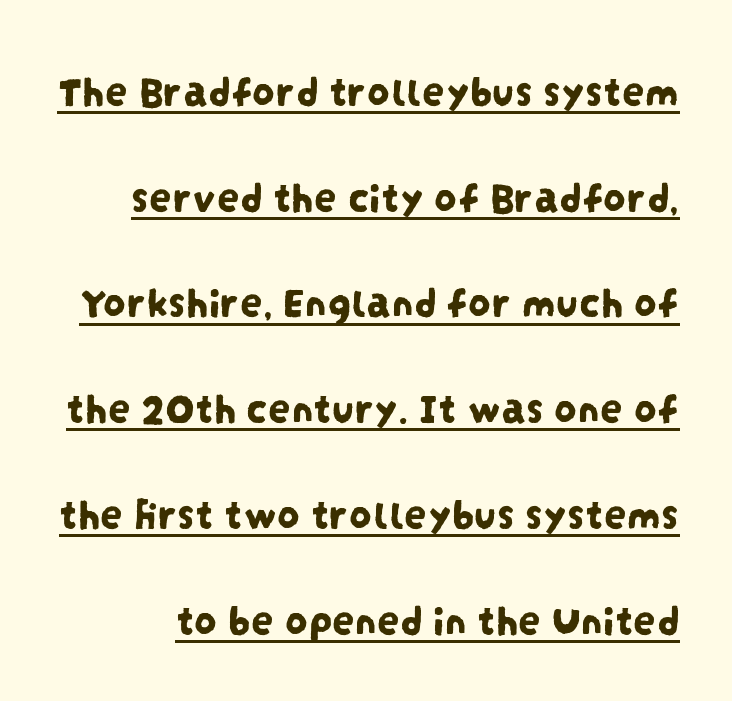
This sample has the flowing, uneven cadence of proportional lettering. The glyphs in this specimen are sans serif. This sample trades compactness for vertical openness between lines. Students, note that the glyphs here touch the page at normal intervals. The words here are underlined.
